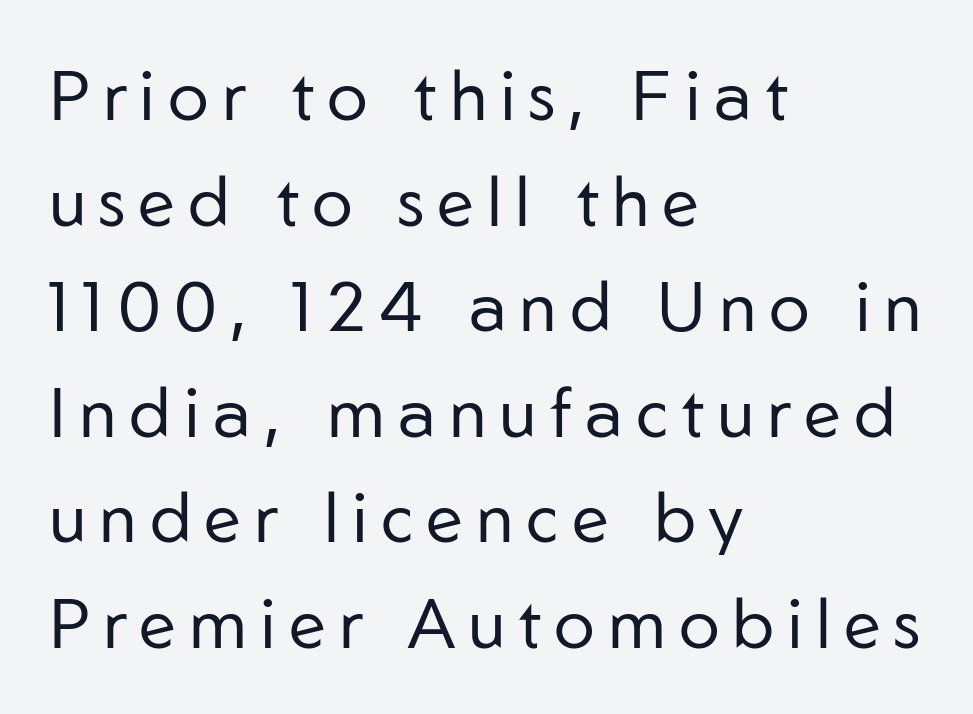
{"serif": "no", "italic": "no", "bold": "no", "weight": "regular", "width": "normal", "stroke_contrast": "low", "x_height": "medium", "monospaced": "no", "underline": "no", "align": "left", "line_spacing": "normal", "line_spacing_ratio": 1.53, "glyph_px": 69}
